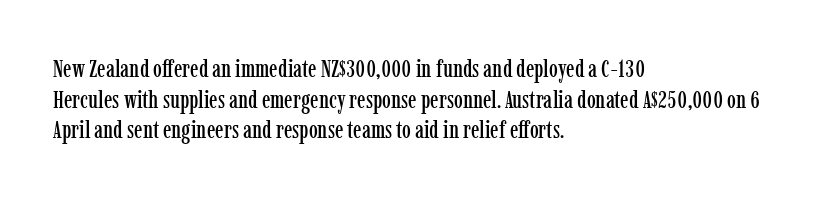
{"italic": "no", "underline": "no", "align": "left", "line_spacing_ratio": 1.23, "letter_spacing": "normal", "letter_spacing_em": 0.0, "glyph_px": 25}
